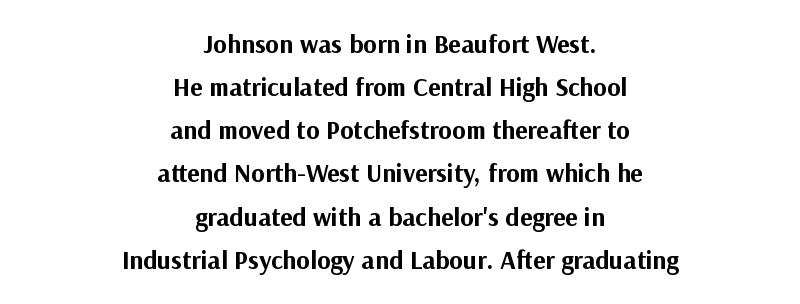
The image shows 26 px bold type, upright; set centered, normal line spacing (1.66x), normal letter spacing, not underlined.
